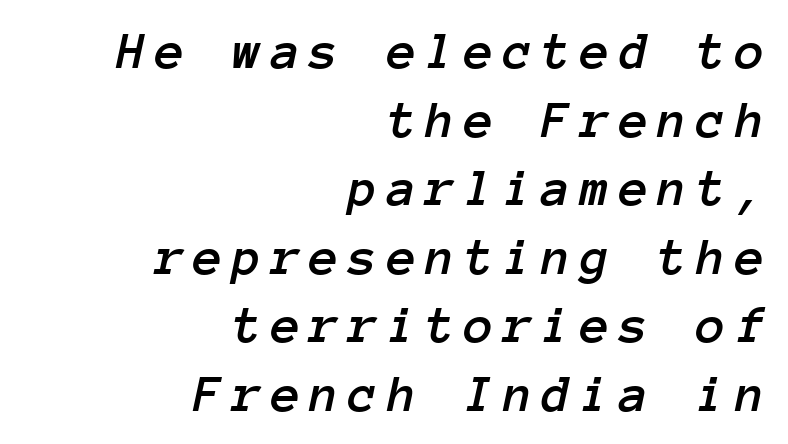
{"italic": "yes", "lean": "right", "slant_degrees": 12, "width": "normal", "stroke_contrast": "low", "x_height": "medium", "monospaced": "yes", "underline": "no", "align": "right", "line_spacing": "normal", "line_spacing_ratio": 1.27, "glyph_px": 54}
